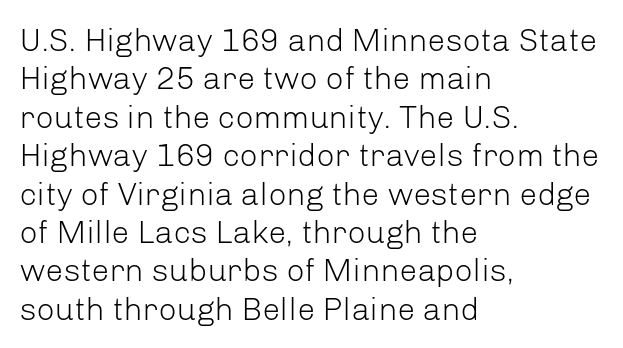
Proportional: the letters do not fall into vertical columns. The face used here is a sans, in the tradition of grotesques and geometrics. The letters stand straight up with perfectly vertical stems. No extra tracking has been applied to these lines. Nobody drew a line under any word here. This rendering uses left alignment, leaving the right contour irregular.
